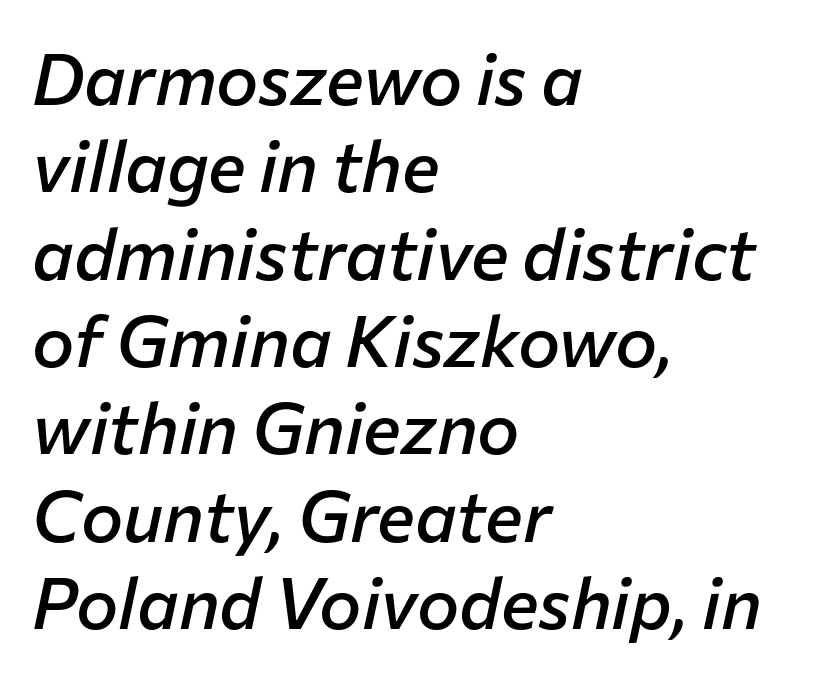
Q: Is the text bold? A: Semi-bold.
Q: Is the text italic (slanted)? A: Yes, it leans right by about 12 degrees.
Q: Is the text underlined? A: No.
Q: How is the paragraph aligned? A: Left-aligned.
Q: Is the spacing between letters normal or unusually wide? A: Normal.
Q: Width (condensed, normal, or wide)? A: Normal.
Q: Stroke contrast? A: Low.
Q: x-height? A: Medium.
Q: Monospaced? A: No.
